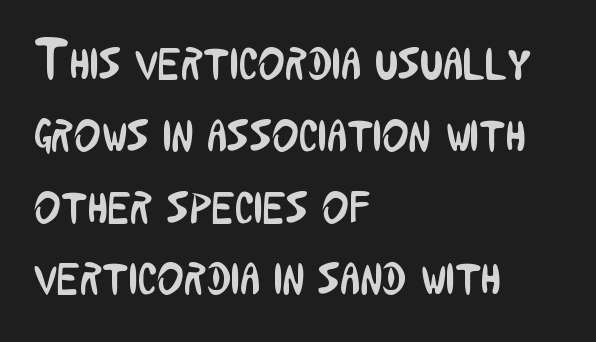
Q: Is the text bold? A: No.
Q: Is the text italic (slanted)? A: No, it is upright.
Q: Is the typeface a serif or a sans-serif typeface? A: Sans-serif.
Q: Is the text underlined? A: No.
Q: How is the paragraph aligned? A: Left-aligned.
Q: Is the spacing between letters normal or unusually wide? A: Normal.
Q: Is the spacing between lines tight, normal or loose? A: Normal.
Q: Width (condensed, normal, or wide)? A: Condensed.
Q: Stroke contrast? A: Low.
Q: x-height? A: Medium.
Q: Monospaced? A: No.
